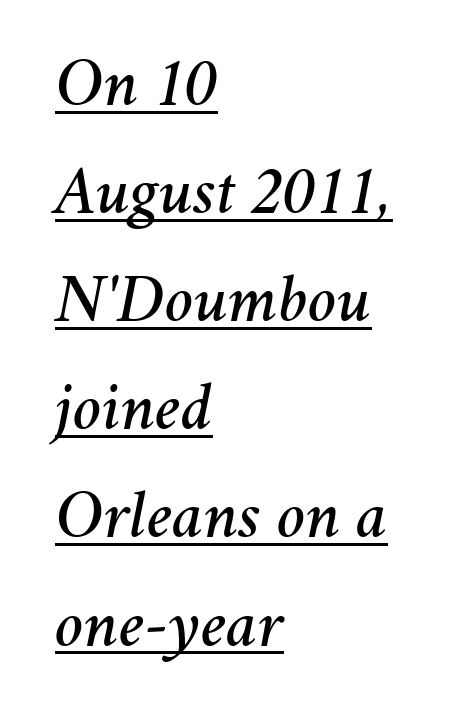
The image shows 68 px text type, italic (leaning right); set left-aligned, normal line spacing (1.59x), normal letter spacing, underlined; medium stroke contrast and a medium x-height.
